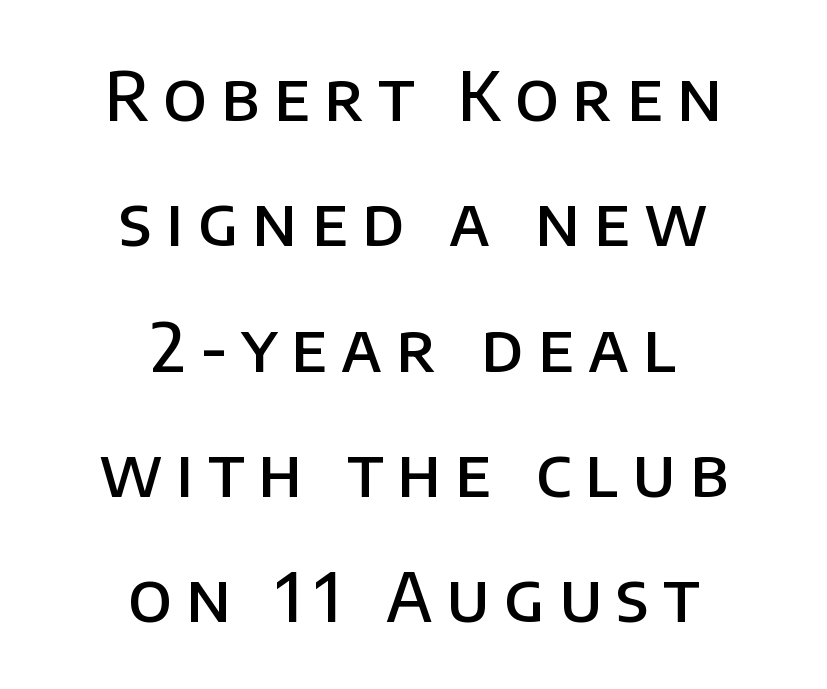
The image shows 67 px semibold sans-serif type, upright; set centered, line spacing 1.87x, unusually wide letter spacing (+0.21 em), not underlined; low stroke contrast and a large x-height.
